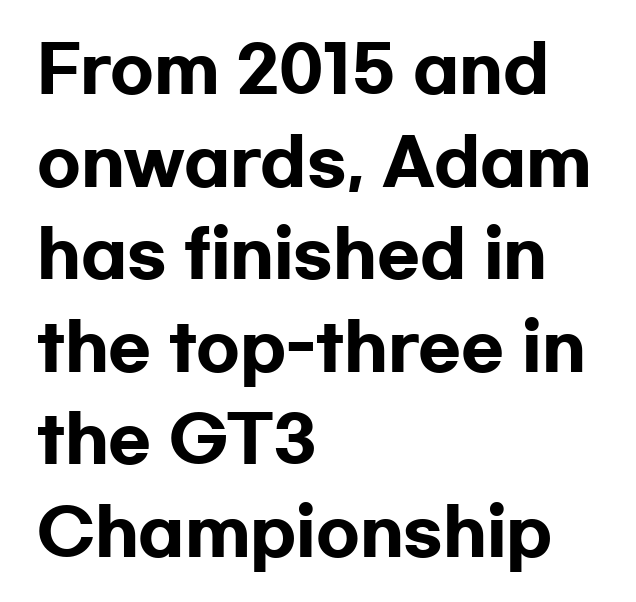
Q: Is the text bold? A: Yes.
Q: Is the text italic (slanted)? A: No, it is upright.
Q: Is the typeface a serif or a sans-serif typeface? A: Sans-serif.
Q: Is the text underlined? A: No.
Q: How is the paragraph aligned? A: Left-aligned.
Q: Is the spacing between letters normal or unusually wide? A: Normal.
Q: Is the spacing between lines tight, normal or loose? A: Normal.
Q: Width (condensed, normal, or wide)? A: Wide.
Q: Stroke contrast? A: Low.
Q: x-height? A: Medium.
Q: Monospaced? A: No.
